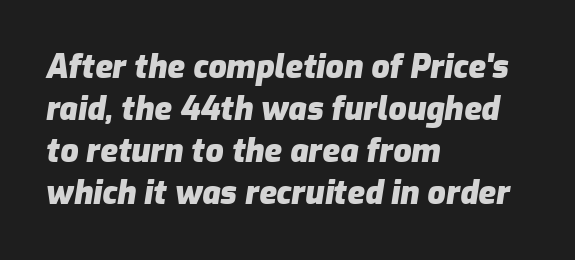
Q: Is the text bold? A: Yes.
Q: Is the text italic (slanted)? A: Yes, it leans right by about 9 degrees.
Q: Is the text underlined? A: No.
Q: How is the paragraph aligned? A: Left-aligned.
Q: Is the spacing between letters normal or unusually wide? A: Normal.
Q: Is the spacing between lines tight, normal or loose? A: Normal.
Q: Width (condensed, normal, or wide)? A: Normal.
Q: Stroke contrast? A: Low.
Q: x-height? A: Medium.
Q: Monospaced? A: No.
